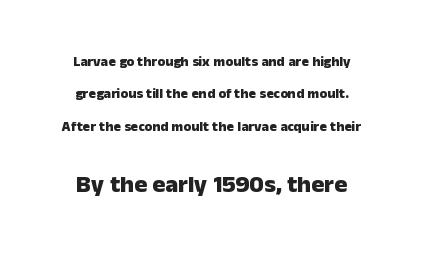
{"italic": "no", "bold": "yes", "underline": "no", "line_spacing": "loose", "line_spacing_ratio": 2.31, "letter_spacing": "normal", "letter_spacing_em": 0.0, "larger_block": "second", "size_ratio": 1.71, "glyph_px": 24}
